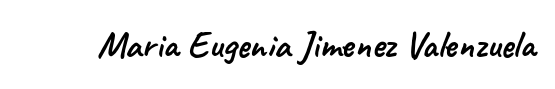
The rendering keeps characters at their native spacing. The type family on display is of the sans-serif kind. Spacing verdict: proportional, widths tailored to each character. The gap between lines stays unmarked.
